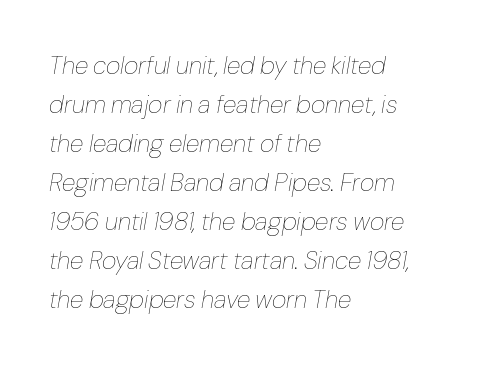
A clean baseline with only descenders dipping below it. Slant detected: the letters are inclined. The setting favours the left margin, as ordinary paragraphs usually do. How are the letters spaced? Ordinarily, with no added tracking. The passage shown is not bold in any degree.
